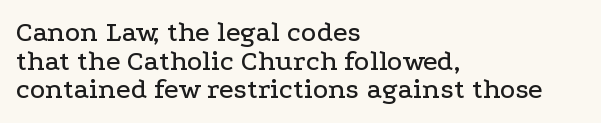
{"serif": "yes", "italic": "no", "width": "wide", "stroke_contrast": "low", "x_height": "medium", "monospaced": "no", "underline": "no", "align": "left", "line_spacing": "tight", "line_spacing_ratio": 0.99, "letter_spacing": "normal", "letter_spacing_em": 0.0, "glyph_px": 29}
